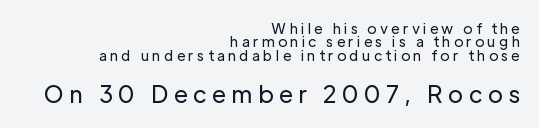
{"italic": "no", "bold": "no", "underline": "no", "align": "right", "line_spacing": "tight", "line_spacing_ratio": 0.96, "letter_spacing": "wide", "letter_spacing_em": 0.23, "larger_block": "second", "size_ratio": 1.64, "glyph_px": 23}
